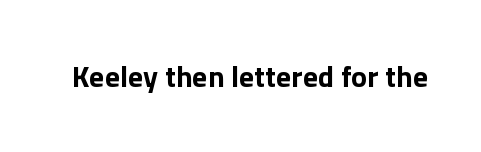
Q: Is the text bold? A: Yes.
Q: Is the text italic (slanted)? A: No, it is upright.
Q: Is the typeface a serif or a sans-serif typeface? A: Sans-serif.
Q: Is the text underlined? A: No.
Q: Is the spacing between letters normal or unusually wide? A: Normal.
Q: Width (condensed, normal, or wide)? A: Normal.
Q: Stroke contrast? A: Low.
Q: x-height? A: Medium.
Q: Monospaced? A: No.
